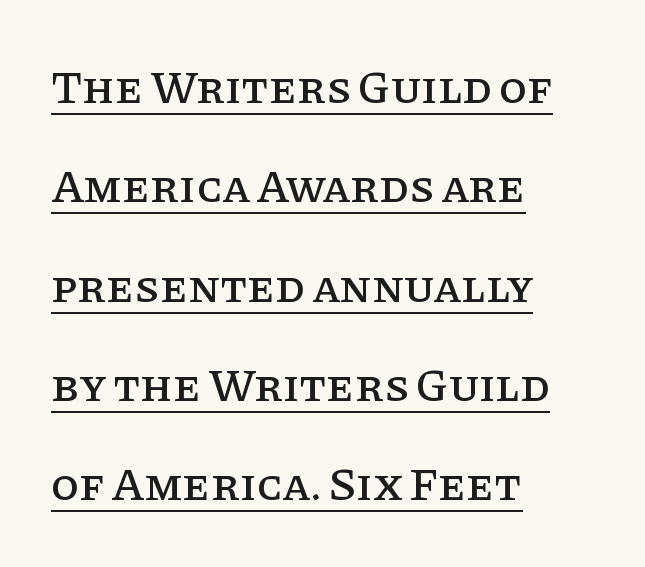
Students, observe the line beneath the letters — that is underlining. The letters sit at their default tracking, neither squeezed nor spread. The line-height multiplier appears high, well above default. Check where the strokes stop: tiny serifs finish them off. The specimen reads as upright at a glance. Visually the block forms a straight wall on the left and a jagged coastline on the right.
